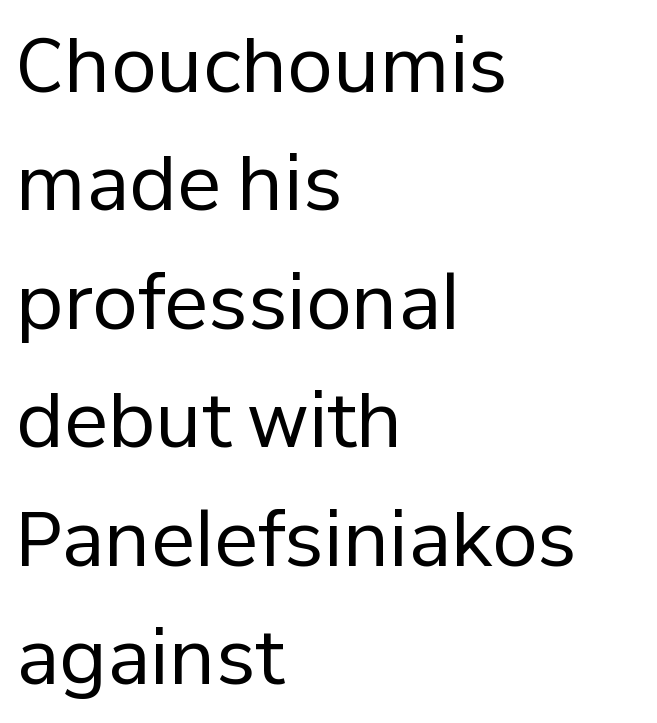
Default kerning and tracking; the words read as compact shapes. Look at the bottom of the vertical strokes: they stop flat, with no serifs. Counters stay open thanks to moderate or lighter strokes. These lines stack with their left ends in a neat column. These lines were composed using upright roman letters. The strip under each line holds only bare page.
